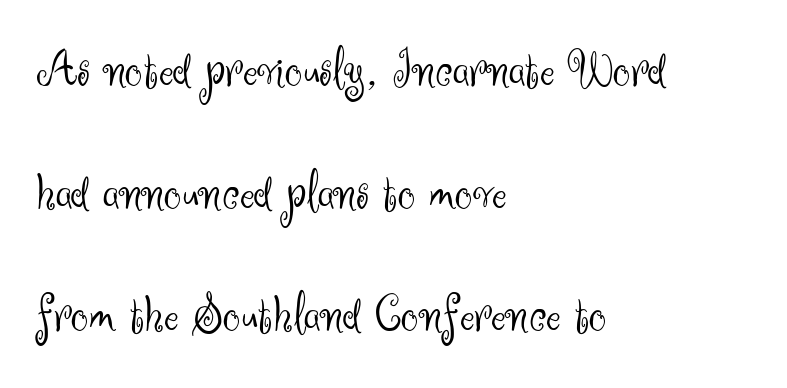
{"serif": "no", "italic": "no", "bold": "no", "weight": "light", "width": "normal", "stroke_contrast": "medium", "x_height": "small", "monospaced": "no", "underline": "no", "align": "left", "line_spacing": "loose", "line_spacing_ratio": 2.23, "letter_spacing": "normal", "letter_spacing_em": 0.0, "glyph_px": 55}
